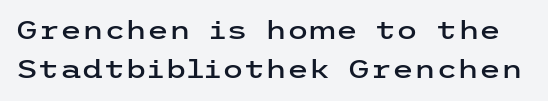
The image shows 25 px text type, upright; set normal line spacing (1.58x), normal letter spacing, not underlined.
